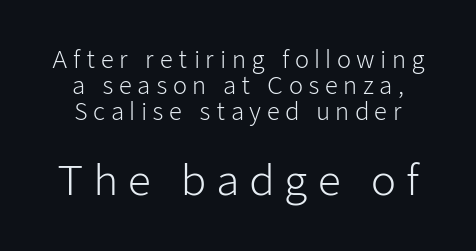
The designer dialed line spacing down below the default. A quiet, ordinary-to-light weight characterises the typeface. Does extra space separate the letters? Yes, quite a lot of it. Notice how the stems are strictly vertical — no italics here. These lines are rendered in a variable-pitch font.
